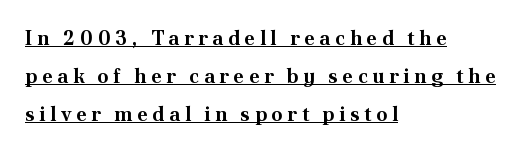
The image shows 20 px bold type, upright; set left-aligned, loose line spacing (1.9x), unusually wide letter spacing (+0.23 em), underlined.
